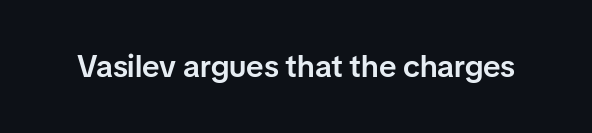
Q: Is the text bold? A: Semi-bold.
Q: Is the text italic (slanted)? A: No, it is upright.
Q: Is the typeface a serif or a sans-serif typeface? A: Sans-serif.
Q: Is the text underlined? A: No.
Q: Is the spacing between letters normal or unusually wide? A: Normal.
Q: Width (condensed, normal, or wide)? A: Normal.
Q: Stroke contrast? A: Low.
Q: x-height? A: Medium.
Q: Monospaced? A: No.
